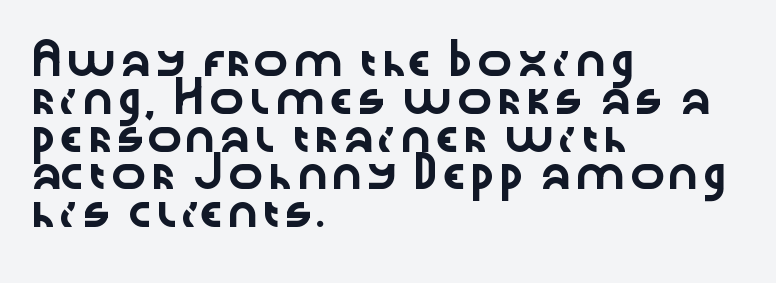
{"serif": "no", "italic": "no", "width": "wide", "stroke_contrast": "low", "x_height": "medium", "monospaced": "no", "underline": "no", "align": "left", "line_spacing": "normal", "line_spacing_ratio": 1.26, "letter_spacing": "normal", "letter_spacing_em": 0.0, "glyph_px": 30}
